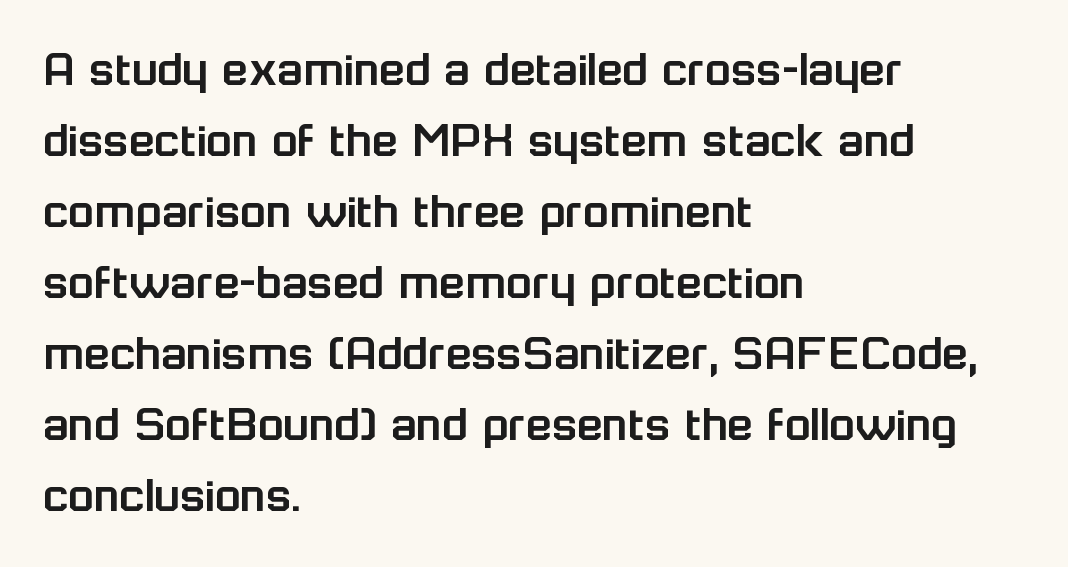
Varying glyph widths throughout — classic text-font behaviour. Glance below the letters and you will spot only blank space. The passage is arranged the way most books set body copy — flush left. This is the regular roman posture of the typeface. To sum up the face: it is a sans, with no serifs. What's the leading like? Ordinary, nothing unusual.
